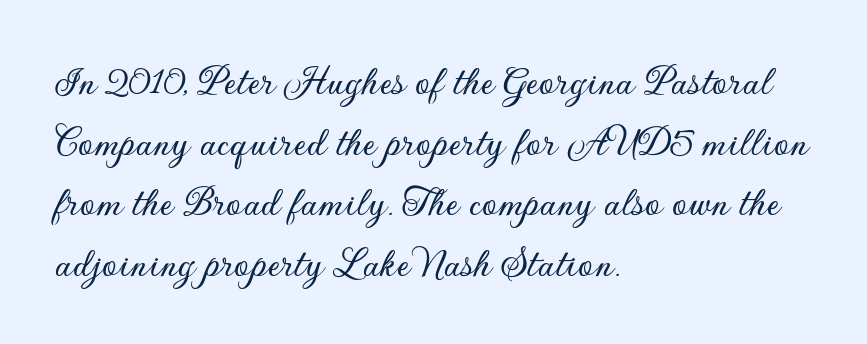
Q: Is the text italic (slanted)? A: Yes.
Q: Is the typeface a serif or a sans-serif typeface? A: Sans-serif.
Q: Is the text underlined? A: No.
Q: How is the paragraph aligned? A: Left-aligned.
Q: Is the spacing between letters normal or unusually wide? A: Normal.
Q: Is the spacing between lines tight, normal or loose? A: Normal.
Q: Width (condensed, normal, or wide)? A: Normal.
Q: Stroke contrast? A: Low.
Q: x-height? A: Small.
Q: Monospaced? A: No.
